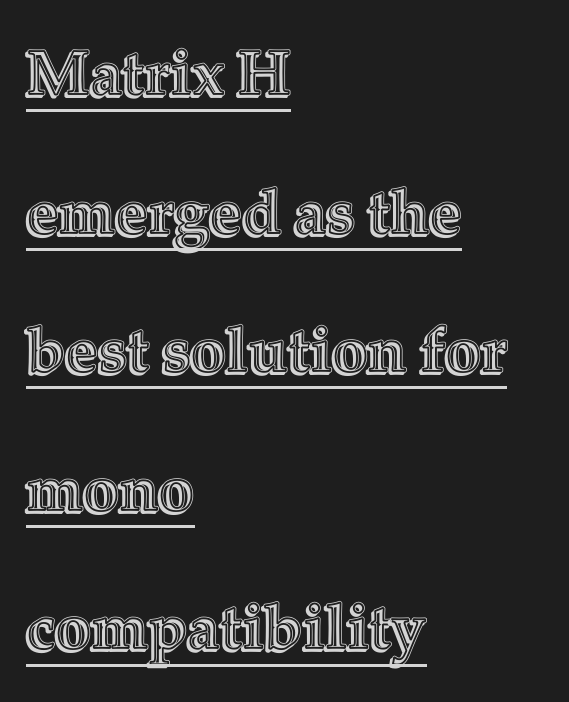
The image shows 63 px text type, upright; set left-aligned, loose line spacing (2.2x), normal letter spacing, underlined; a medium x-height.
